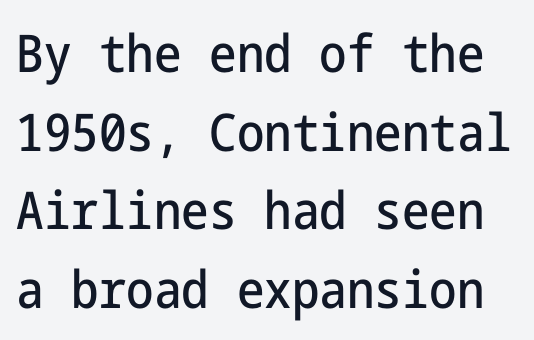
Q: Is the text italic (slanted)? A: No, it is upright.
Q: Is the typeface a serif or a sans-serif typeface? A: Sans-serif.
Q: Is the text underlined? A: No.
Q: Is the spacing between letters normal or unusually wide? A: Normal.
Q: Is the spacing between lines tight, normal or loose? A: Normal.
Q: Width (condensed, normal, or wide)? A: Condensed.
Q: Stroke contrast? A: Low.
Q: x-height? A: Medium.
